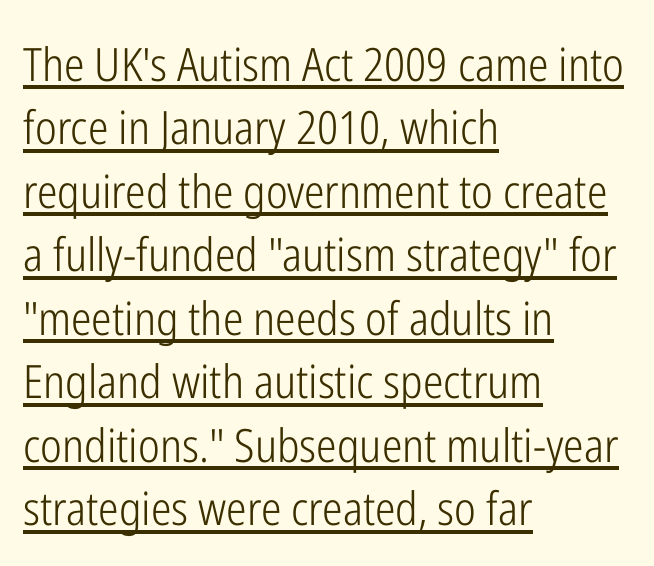
{"serif": "no", "italic": "no", "bold": "no", "weight": "light", "width": "condensed", "stroke_contrast": "low", "x_height": "medium", "monospaced": "no", "underline": "yes", "align": "left", "line_spacing": "normal", "line_spacing_ratio": 1.38, "letter_spacing": "normal", "letter_spacing_em": 0.0, "glyph_px": 46}
